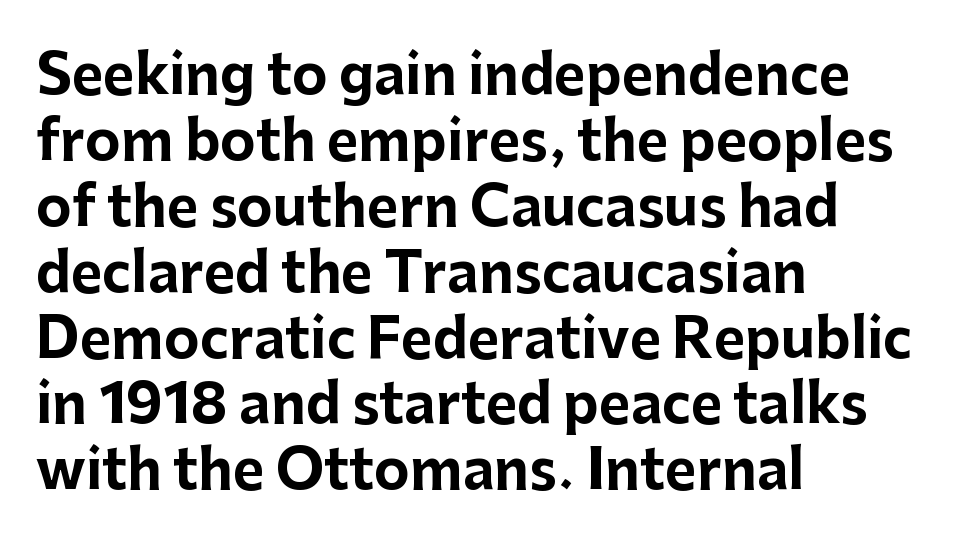
The image shows 54 px bold sans-serif type, upright; set left-aligned, line spacing 1.22x, normal letter spacing, not underlined; low stroke contrast and a medium x-height.
